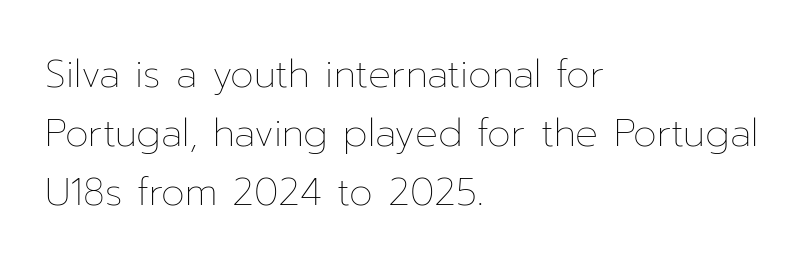
{"italic": "no", "bold": "no", "weight": "thin", "width": "normal", "stroke_contrast": "low", "x_height": "medium", "monospaced": "no", "underline": "no", "align": "left", "line_spacing": "normal", "line_spacing_ratio": 1.55, "letter_spacing": "normal", "letter_spacing_em": 0.0, "glyph_px": 38}
